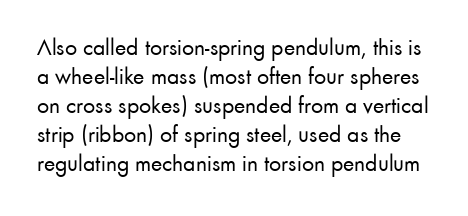
Weight: in the light-to-regular range. Compared with typical body copy, the letter spacing here is the same. Check the space under the baseline: it is left empty. In terms of posture, this sample is upright.
